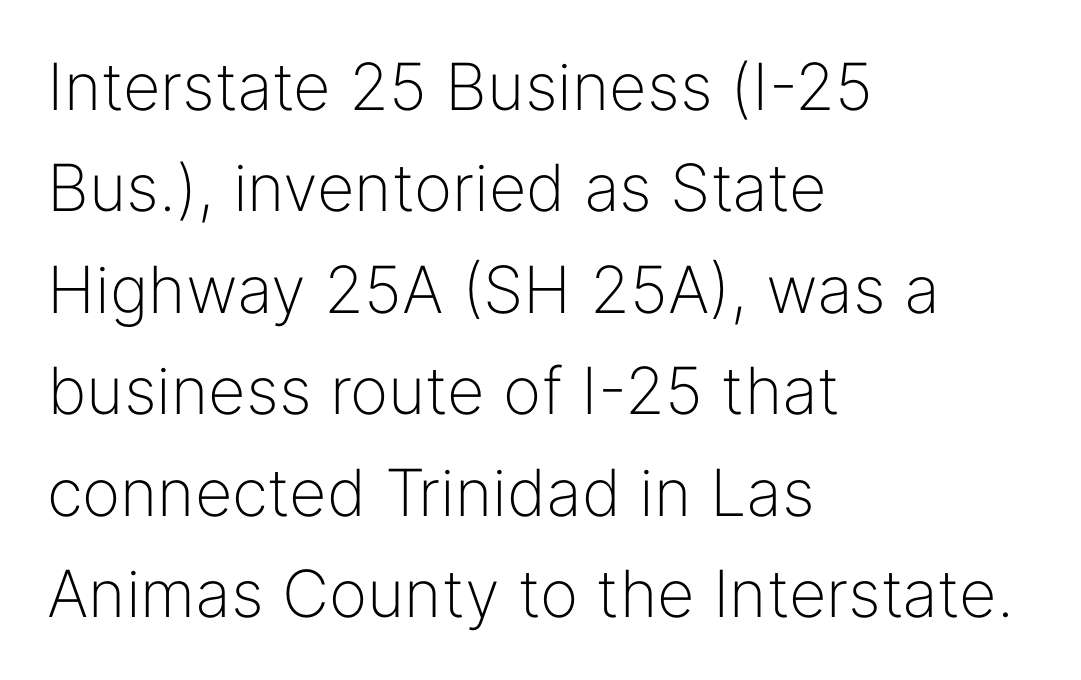
The letters advance in unequal steps, a hallmark of proportional type. Interline gaps are of average width in this sample. Think standard paragraph weight, or any step lighter than that. The compositor pushed each line to the left boundary.
